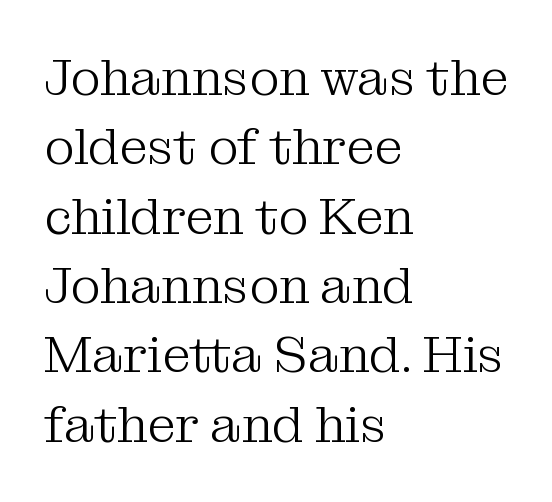
The image shows 51 px light serif type, upright; set left-aligned, normal line spacing (1.36x), normal letter spacing, not underlined; medium stroke contrast and a medium x-height.
